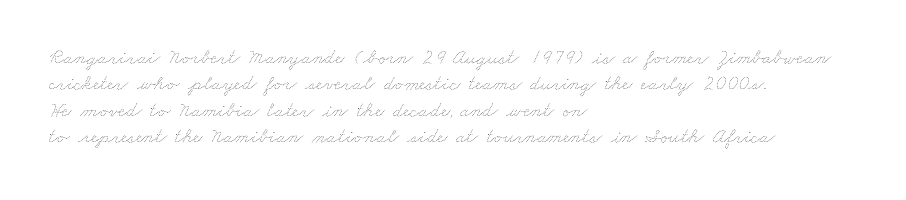
There is no visible air inserted between adjacent glyphs. A quiet, ordinary-to-light weight characterises the typeface. Bare-footed words on every line. The setting favours the left margin, as ordinary paragraphs usually do.
